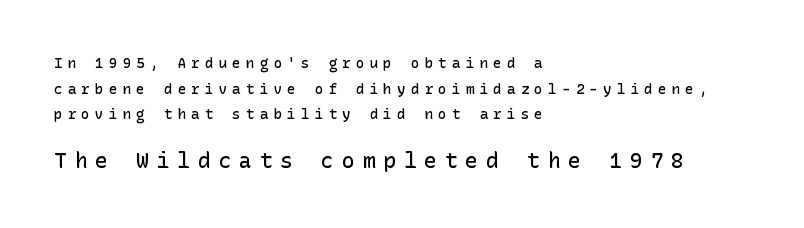
Q: Is the text bold? A: Semi-bold.
Q: Is the text italic (slanted)? A: No, it is upright.
Q: Is the text underlined? A: No.
Q: How is the paragraph aligned? A: Left-aligned.
Q: Is the spacing between letters normal or unusually wide? A: Unusually wide.
Q: Which block of text is set in a larger size, the first (top) or the second (bottom)? A: The second (bottom) one.
